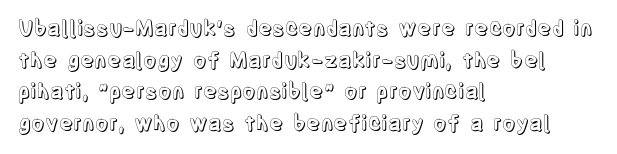
Q: Is the text italic (slanted)? A: No, it is upright.
Q: Is the text underlined? A: No.
Q: How is the paragraph aligned? A: Left-aligned.
Q: Is the spacing between letters normal or unusually wide? A: Normal.
Q: Is the spacing between lines tight, normal or loose? A: Normal.
